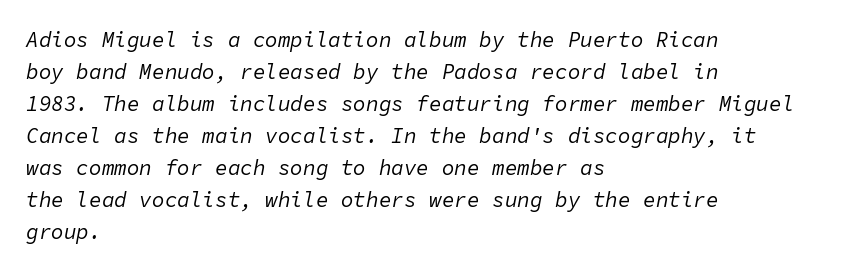
{"italic": "yes", "lean": "right", "slant_degrees": 11, "bold": "no", "underline": "no", "align": "left", "line_spacing": "normal", "line_spacing_ratio": 1.52, "letter_spacing": "normal", "letter_spacing_em": 0.0, "glyph_px": 21}
